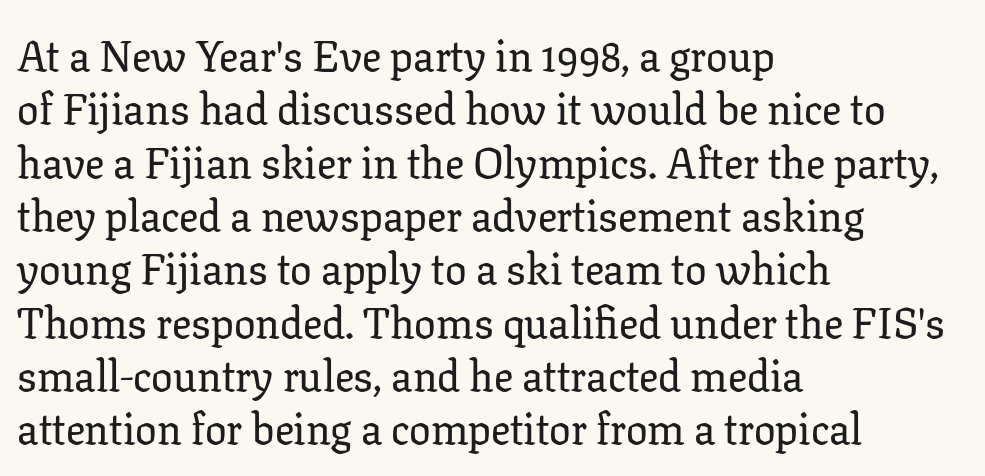
{"serif": "yes", "italic": "no", "width": "normal", "stroke_contrast": "low", "x_height": "medium", "monospaced": "no", "underline": "no", "align": "left", "line_spacing_ratio": 1.24, "letter_spacing": "normal", "letter_spacing_em": 0.0, "glyph_px": 43}
